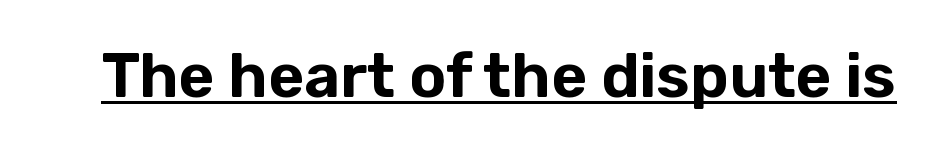
{"serif": "no", "italic": "no", "width": "normal", "stroke_contrast": "low", "x_height": "medium", "monospaced": "no", "underline": "yes", "letter_spacing": "normal", "letter_spacing_em": 0.0, "glyph_px": 62}
